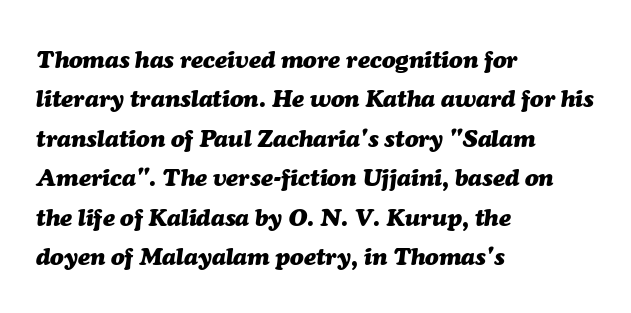
Q: Is the text bold? A: Yes.
Q: Is the text italic (slanted)? A: Yes, it leans right by about 7 degrees.
Q: Is the text underlined? A: No.
Q: How is the paragraph aligned? A: Left-aligned.
Q: Is the spacing between letters normal or unusually wide? A: Normal.
Q: Is the spacing between lines tight, normal or loose? A: Normal.
